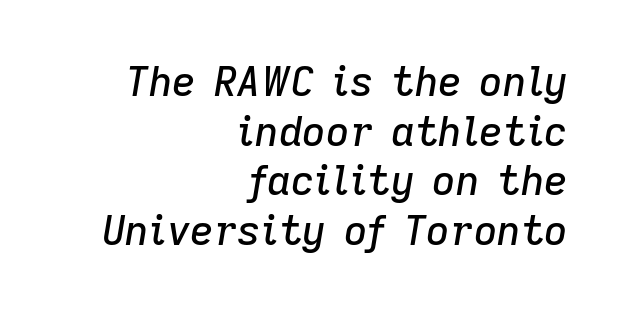
Has an underline been added? It has not. The rendering applies a slant to the glyphs. The rendering uses natural spacing where letterforms have individual widths. The paragraph has a hard right edge and a soft left edge.
